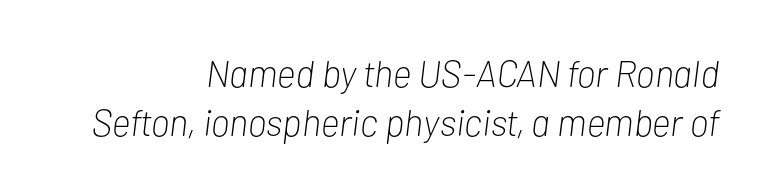
{"italic": "yes", "lean": "right", "slant_degrees": 7, "bold": "no", "weight": "light", "width": "condensed", "stroke_contrast": "low", "x_height": "medium", "monospaced": "no", "underline": "no", "align": "right", "line_spacing": "normal", "line_spacing_ratio": 1.32, "letter_spacing": "normal", "letter_spacing_em": 0.0, "glyph_px": 37}
